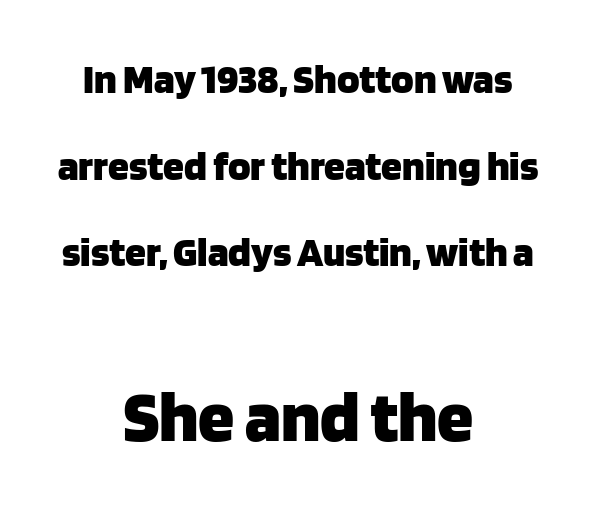
Is this a sans? Yes — the strokes have no serifs. These words are printed bold, with thick strokes throughout. Words float on clear page, feet unadorned. One glance says open: line gaps are wider than usual. A student would call this center alignment; a typographer would say set centered.
